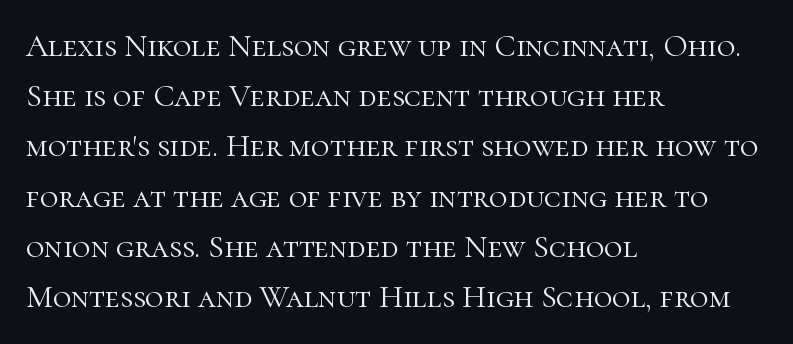
{"serif": "yes", "italic": "no", "bold": "no", "weight": "light", "width": "normal", "stroke_contrast": "high", "x_height": "medium", "monospaced": "no", "underline": "no", "align": "left", "line_spacing": "normal", "line_spacing_ratio": 1.57, "letter_spacing": "normal", "letter_spacing_em": 0.0, "glyph_px": 32}
